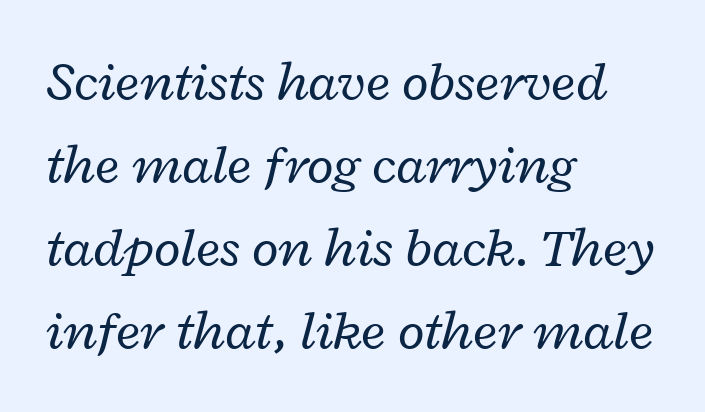
{"italic": "yes", "lean": "right", "slant_degrees": 12, "bold": "no", "weight": "regular", "width": "wide", "stroke_contrast": "low", "x_height": "medium", "monospaced": "no", "underline": "no", "align": "left", "line_spacing": "normal", "line_spacing_ratio": 1.51, "letter_spacing": "normal", "letter_spacing_em": 0.0, "glyph_px": 55}
